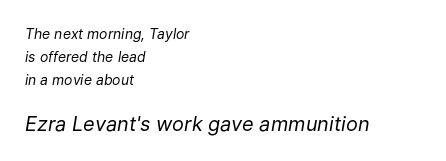
Q: Is the text bold? A: No.
Q: Is the text italic (slanted)? A: Yes, it leans right by about 9 degrees.
Q: Is the text underlined? A: No.
Q: How is the paragraph aligned? A: Left-aligned.
Q: Is the spacing between letters normal or unusually wide? A: Normal.
Q: Is the spacing between lines tight, normal or loose? A: Normal.
Q: Which block of text is set in a larger size, the first (top) or the second (bottom)? A: The second (bottom) one.
